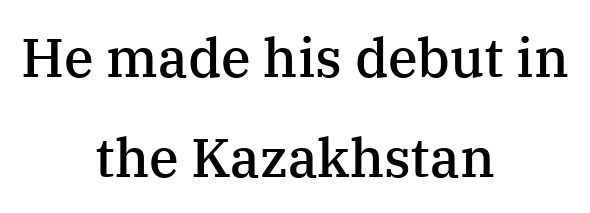
Q: Is the text bold? A: Semi-bold.
Q: Is the text italic (slanted)? A: No, it is upright.
Q: Is the typeface a serif or a sans-serif typeface? A: Serif.
Q: Is the text underlined? A: No.
Q: How is the paragraph aligned? A: Centered.
Q: Is the spacing between letters normal or unusually wide? A: Normal.
Q: Width (condensed, normal, or wide)? A: Normal.
Q: Stroke contrast? A: Medium.
Q: x-height? A: Medium.
Q: Monospaced? A: No.
